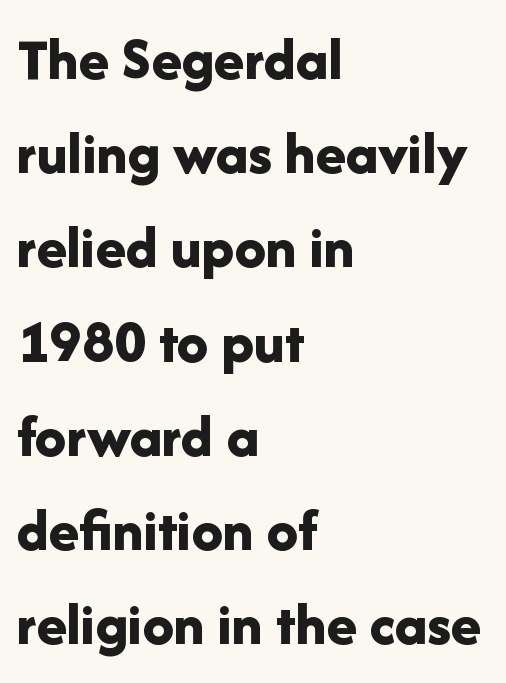
Look at the tracking — it's just the regular setting, nothing added. Where is the straight margin? On the left. This is sans-serif lettering, the kind often seen on screens and signage. Beneath every word, the page is bare. The lettering stays uniformly vertical, giving the passage a roman look. In terms of leading, this rendering sits right in the middle.
